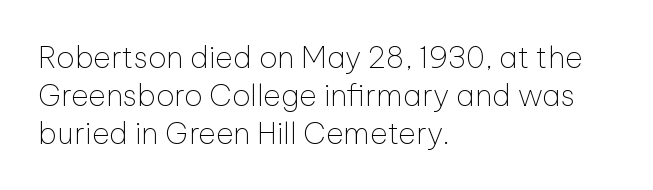
The rendering anchors every line to the left-hand side. Italic? Not at all — the glyphs are vertical. Each word holds together tightly as a unit, with standard inter-letter gaps. Regarding leading, the lines here are spaced in the standard way.
